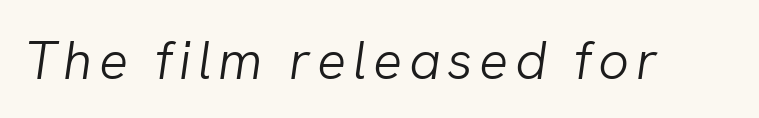
Q: Is the text bold? A: No.
Q: Is the text italic (slanted)? A: Yes, it leans right by about 8 degrees.
Q: Is the text underlined? A: No.
Q: Width (condensed, normal, or wide)? A: Normal.
Q: Stroke contrast? A: Low.
Q: x-height? A: Medium.
Q: Monospaced? A: No.
